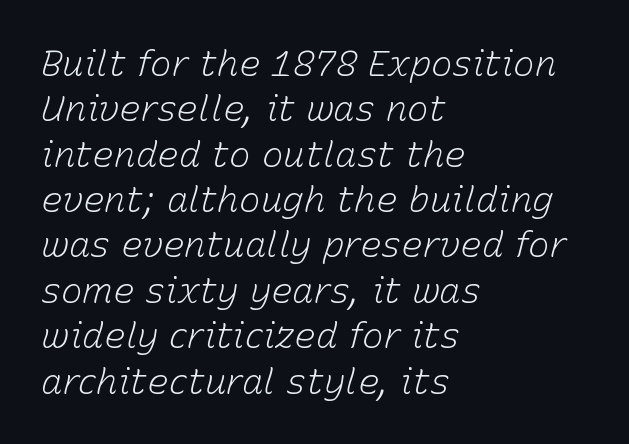
The image shows 36 px light type, italic (leaning right); set left-aligned, normal line spacing (1.26x), normal letter spacing, not underlined; low stroke contrast and a medium x-height.
